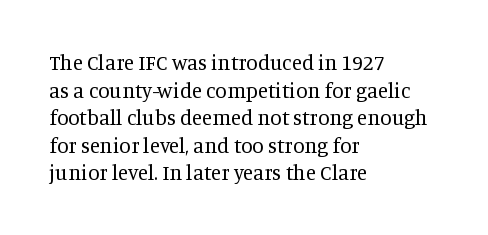
Teacher's note: observe the even left margin — that is flush-left alignment. The line texture is even and compact thanks to regular tracking. The lettering stays uniformly vertical, giving the passage a roman look. The baseline area is clear.
